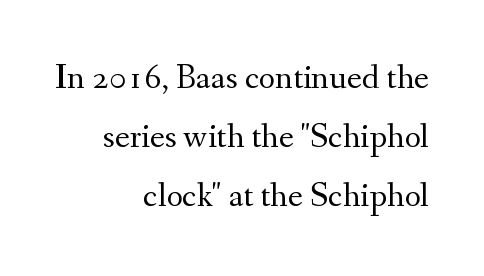
{"serif": "yes", "italic": "no", "bold": "no", "weight": "regular", "width": "normal", "stroke_contrast": "medium", "x_height": "small", "monospaced": "no", "underline": "no", "align": "right", "line_spacing": "normal", "line_spacing_ratio": 1.69, "letter_spacing": "normal", "letter_spacing_em": 0.0, "glyph_px": 35}
